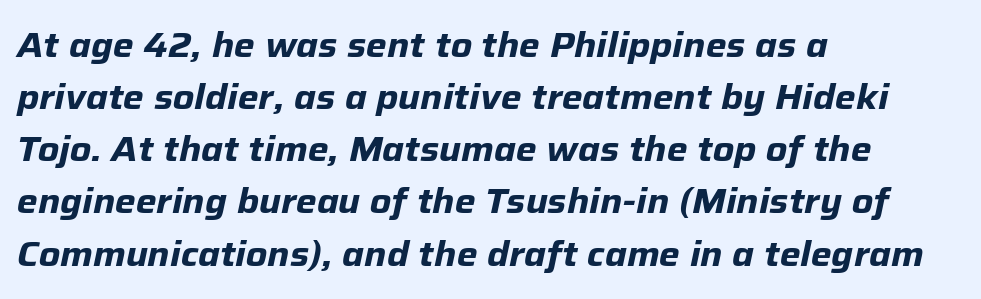
The rendering uses natural spacing where letterforms have individual widths. Looking at the ascenders, they clearly lean. The paragraph shown leans on its left margin. What stands out about the letter spacing? Nothing — it is the standard amount. This is heavy type, rendered in bold. One glance says typical: line gaps are just what's usual.
